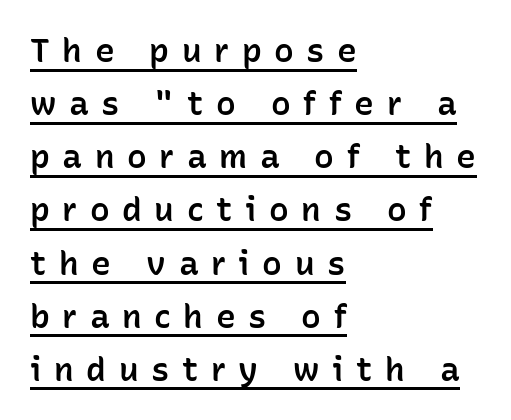
The image shows 33 px semibold sans-serif type, upright; set left-aligned, normal line spacing (1.61x), unusually wide letter spacing (+0.38 em), underlined; low stroke contrast and a medium x-height.
